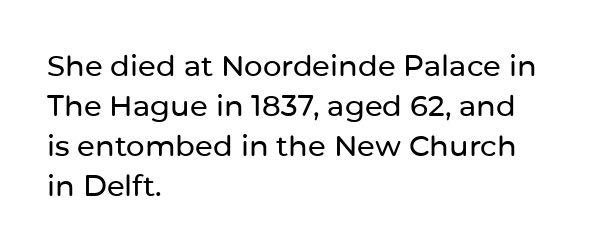
Q: Is the text italic (slanted)? A: No, it is upright.
Q: Is the typeface a serif or a sans-serif typeface? A: Sans-serif.
Q: Is the text underlined? A: No.
Q: How is the paragraph aligned? A: Left-aligned.
Q: Is the spacing between letters normal or unusually wide? A: Normal.
Q: Is the spacing between lines tight, normal or loose? A: Normal.
Q: Width (condensed, normal, or wide)? A: Normal.
Q: Stroke contrast? A: Low.
Q: x-height? A: Medium.
Q: Monospaced? A: No.
